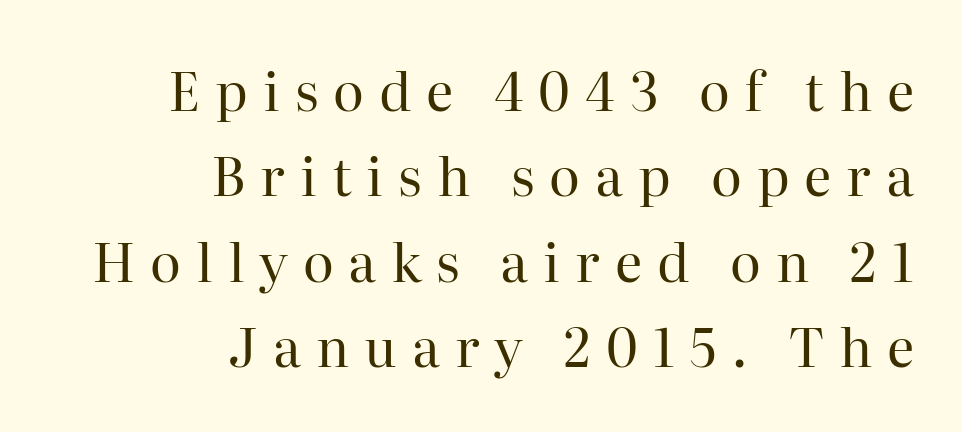
The image shows 53 px regular-weight serif type, upright; set right-aligned, normal line spacing (1.61x), unusually wide letter spacing (+0.28 em), not underlined; high stroke contrast and a medium x-height.
